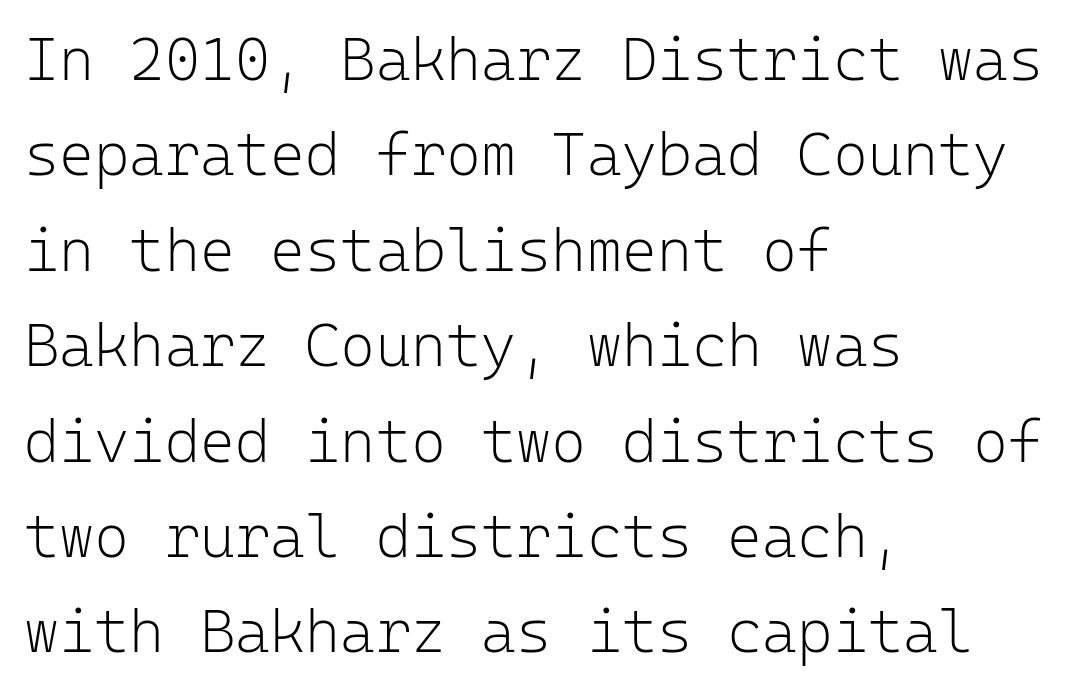
{"serif": "no", "italic": "no", "bold": "no", "weight": "light", "width": "normal", "stroke_contrast": "low", "x_height": "medium", "monospaced": "yes", "underline": "no", "align": "left", "line_spacing": "normal", "line_spacing_ratio": 1.59, "letter_spacing": "normal", "letter_spacing_em": 0.0, "glyph_px": 60}
